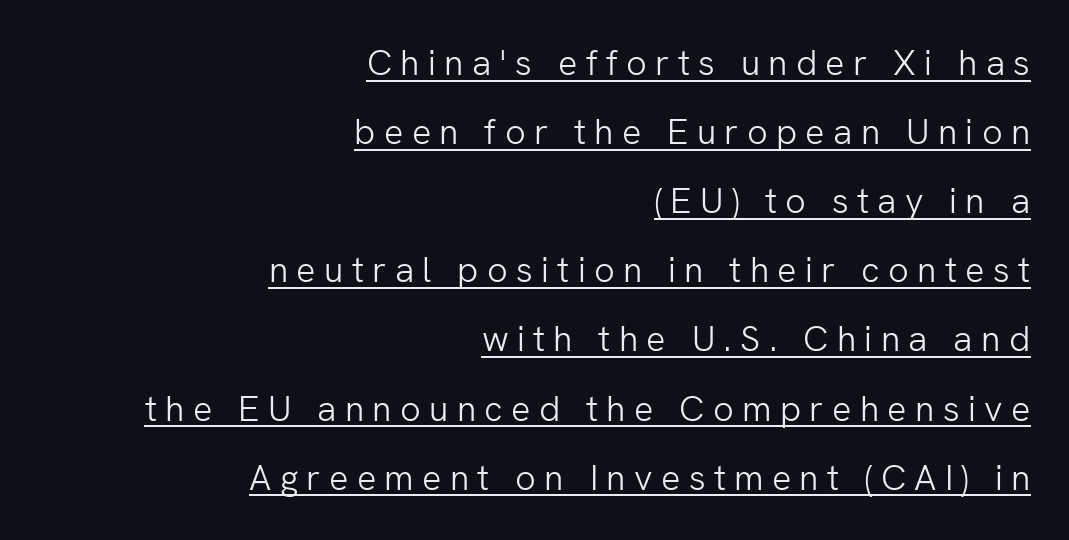
{"serif": "no", "italic": "no", "bold": "no", "weight": "light", "width": "normal", "stroke_contrast": "low", "x_height": "medium", "monospaced": "no", "underline": "yes", "align": "right", "line_spacing": "loose", "line_spacing_ratio": 1.92, "letter_spacing": "wide", "letter_spacing_em": 0.23, "glyph_px": 36}
